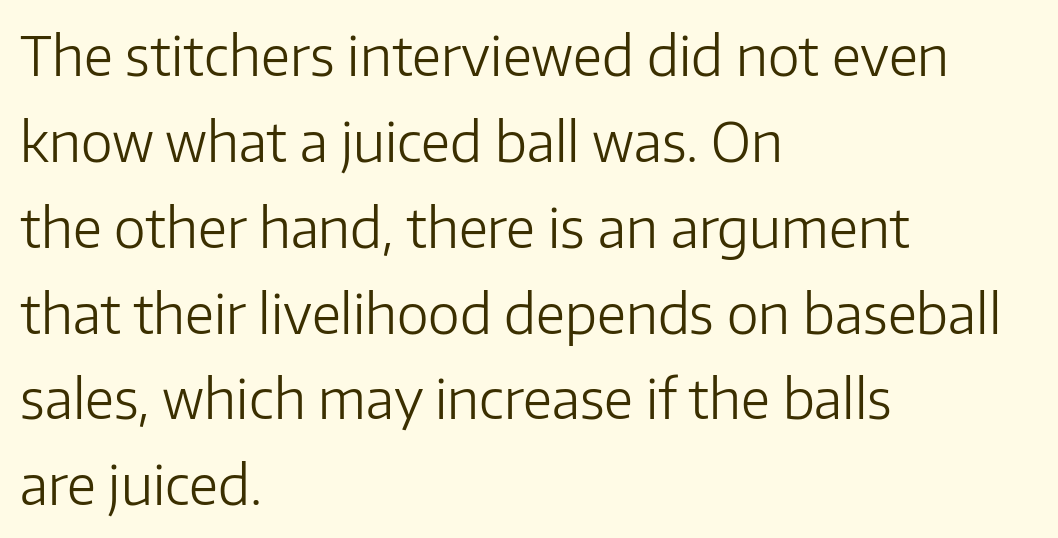
{"serif": "no", "italic": "no", "bold": "no", "weight": "light", "width": "normal", "stroke_contrast": "low", "x_height": "medium", "monospaced": "no", "underline": "no", "align": "left", "line_spacing": "normal", "line_spacing_ratio": 1.59, "letter_spacing": "normal", "letter_spacing_em": 0.0, "glyph_px": 54}
